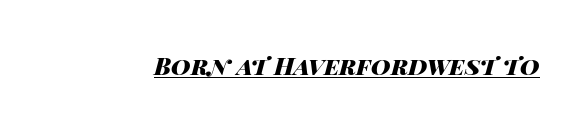
The image shows 24 px bold type, italic (leaning right); set normal letter spacing, underlined.
